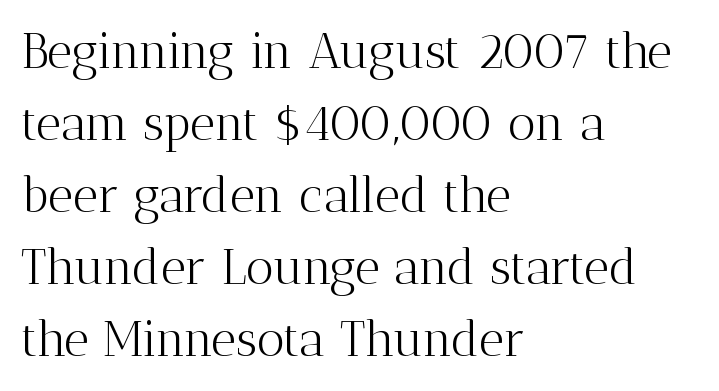
{"serif": "yes", "italic": "no", "bold": "no", "weight": "light", "width": "normal", "stroke_contrast": "medium", "x_height": "medium", "monospaced": "no", "underline": "no", "align": "left", "line_spacing": "normal", "line_spacing_ratio": 1.47, "letter_spacing": "normal", "letter_spacing_em": 0.0, "glyph_px": 49}
